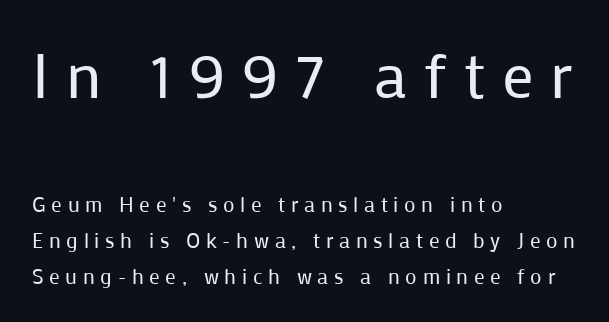
This rendering features lettering with no underline. In terms of letterform style, serifs are entirely absent. The more generous point size was reserved for the upper chunk. The passage shown is typed in a proportional face where columns would drift. Look at the tracking — it's clearly loosened, letters drifting apart. Weight class: somewhere from thin through regular.
